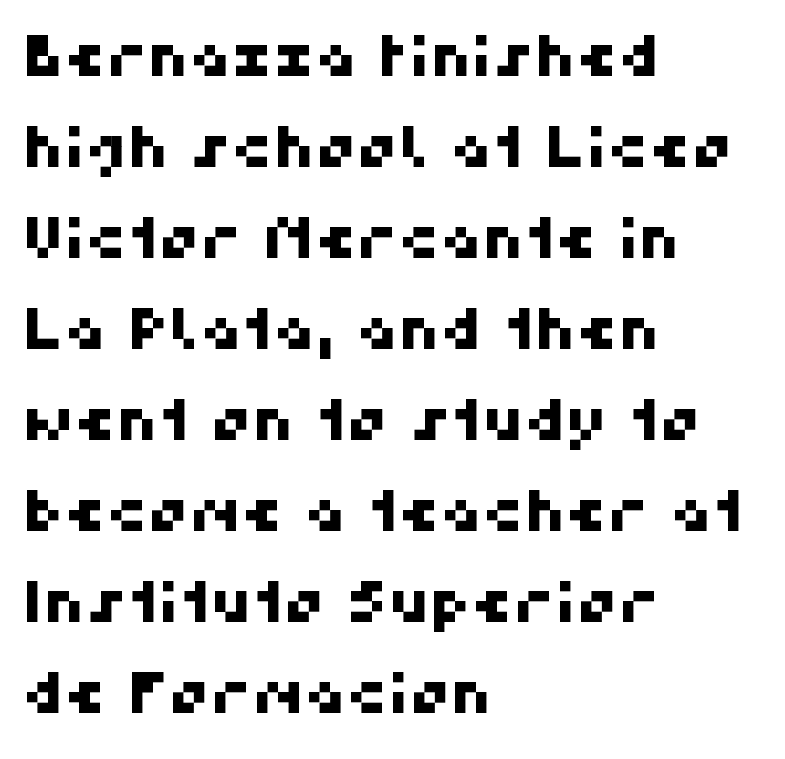
Q: Is the typeface a serif or a sans-serif typeface? A: Sans-serif.
Q: Is the text underlined? A: No.
Q: How is the paragraph aligned? A: Left-aligned.
Q: Is the spacing between letters normal or unusually wide? A: Normal.
Q: Is the spacing between lines tight, normal or loose? A: Normal.
Q: Width (condensed, normal, or wide)? A: Normal.
Q: Stroke contrast? A: High.
Q: x-height? A: Medium.
Q: Monospaced? A: No.
